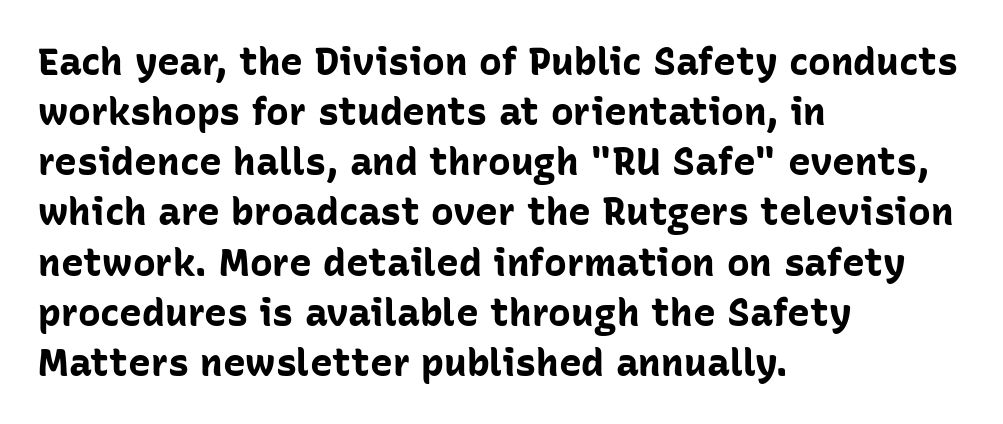
The image shows 38 px bold sans-serif type, upright; set left-aligned, normal line spacing (1.32x), normal letter spacing, not underlined; low stroke contrast and a medium x-height.
